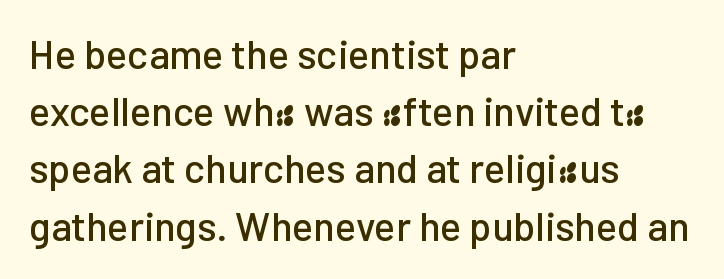
The image shows 40 px sans-serif type, upright; set left-aligned, normal line spacing (1.43x), normal letter spacing, not underlined; low stroke contrast and a medium x-height.
